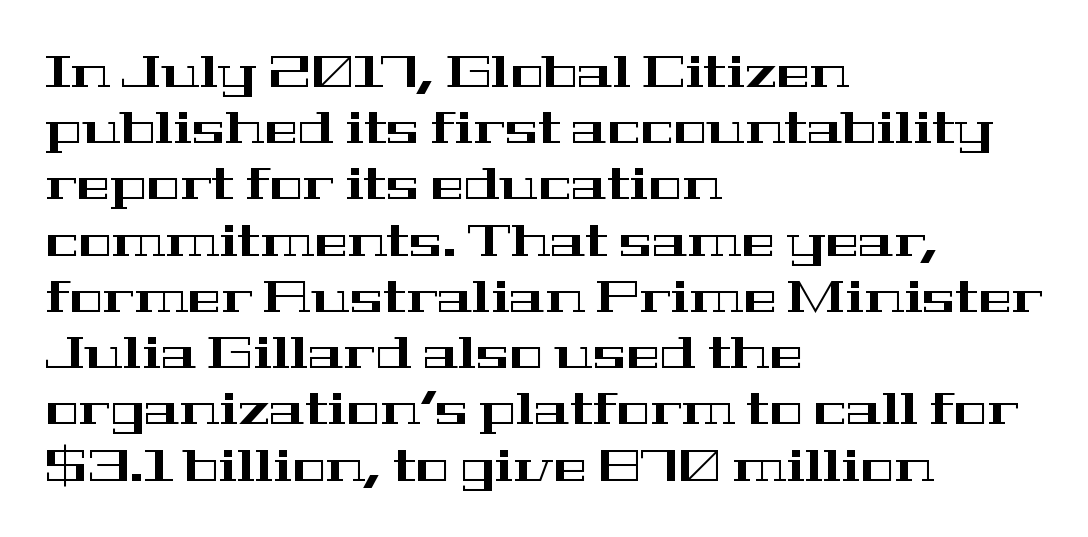
Think of a printed novel: that variable character pitch is what you see here. The compositor pushed each line to the left boundary. These lines are composed in type with serifs. This sample keeps an unexceptional amount of space between lines. Italic: no, the glyphs are upright roman.
